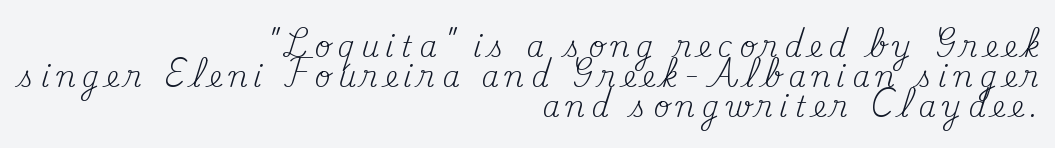
{"serif": "yes", "bold": "no", "weight": "regular", "width": "normal", "stroke_contrast": "medium", "x_height": "small", "monospaced": "no", "underline": "no", "align": "right", "line_spacing": "tight", "line_spacing_ratio": 1.08, "letter_spacing": "wide", "letter_spacing_em": 0.24, "glyph_px": 28}
